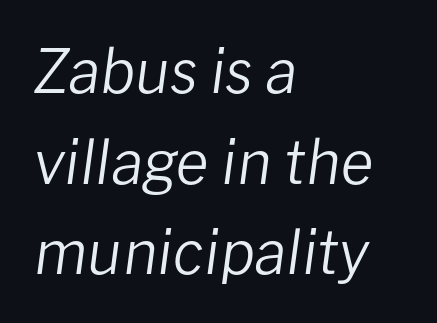
Q: Is the text bold? A: No.
Q: Is the text italic (slanted)? A: Yes, it leans right by about 8 degrees.
Q: Is the text underlined? A: No.
Q: How is the paragraph aligned? A: Left-aligned.
Q: Is the spacing between letters normal or unusually wide? A: Normal.
Q: Is the spacing between lines tight, normal or loose? A: Normal.
Q: Width (condensed, normal, or wide)? A: Normal.
Q: Stroke contrast? A: Low.
Q: x-height? A: Medium.
Q: Monospaced? A: No.
